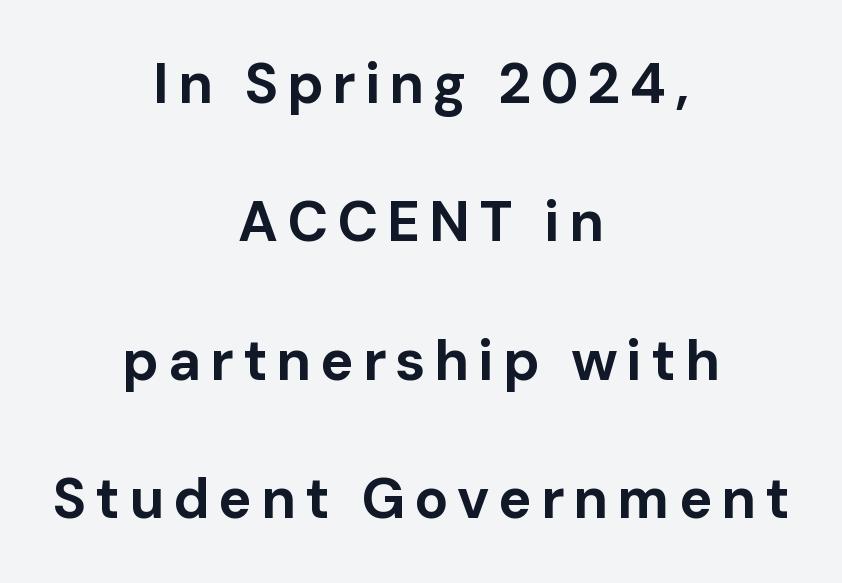
Q: Is the text bold? A: Yes.
Q: Is the text italic (slanted)? A: No, it is upright.
Q: Is the typeface a serif or a sans-serif typeface? A: Sans-serif.
Q: Is the text underlined? A: No.
Q: How is the paragraph aligned? A: Centered.
Q: Is the spacing between lines tight, normal or loose? A: Loose.
Q: Width (condensed, normal, or wide)? A: Normal.
Q: Stroke contrast? A: Low.
Q: x-height? A: Medium.
Q: Monospaced? A: No.
